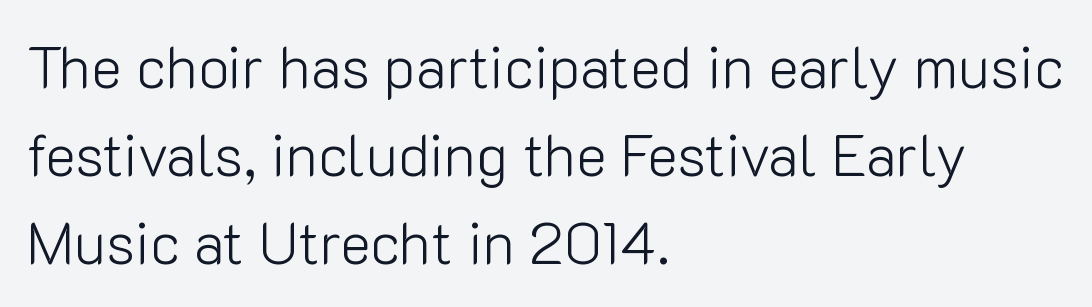
The image shows 58 px light sans-serif type, upright; set left-aligned, normal line spacing (1.52x), normal letter spacing, not underlined; low stroke contrast and a medium x-height.
